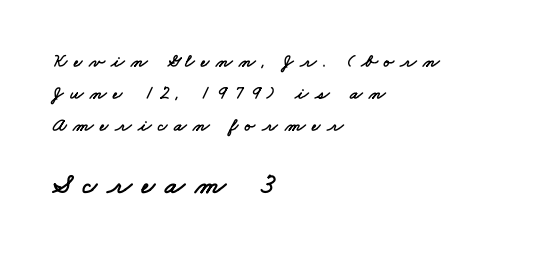
{"serif": "no", "width": "wide", "stroke_contrast": "low", "x_height": "small", "monospaced": "no", "underline": "no", "align": "left", "line_spacing": "normal", "line_spacing_ratio": 1.69, "letter_spacing": "wide", "letter_spacing_em": 0.34, "larger_block": "second", "size_ratio": 1.53, "glyph_px": 29}
